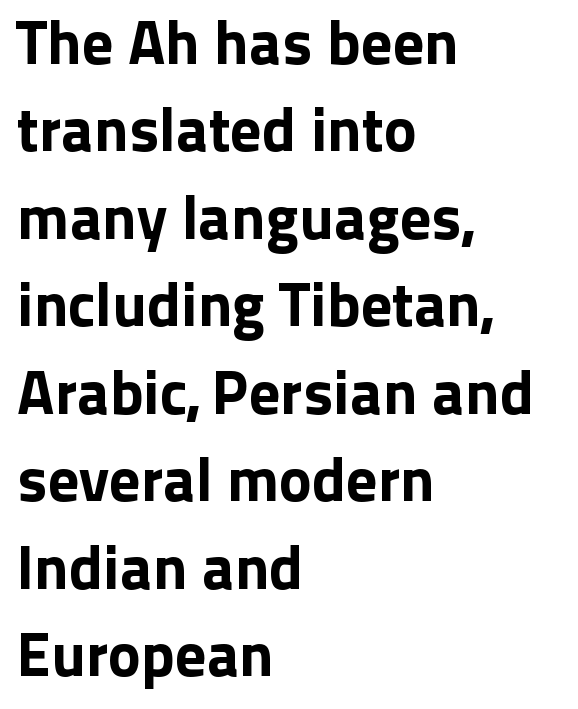
The letters stand straight up with perfectly vertical stems. Typeset ragged right — the left edge is the straight one. In terms of letterform style, serifs are entirely absent. Here the glyphs are tracked normally, forming tight word shapes.
